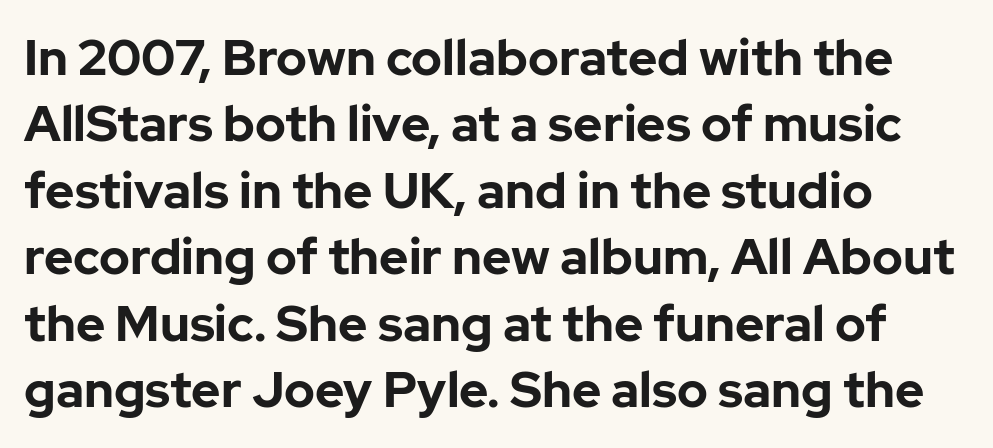
Q: Is the text bold? A: Yes.
Q: Is the text italic (slanted)? A: No, it is upright.
Q: Is the typeface a serif or a sans-serif typeface? A: Sans-serif.
Q: Is the text underlined? A: No.
Q: How is the paragraph aligned? A: Left-aligned.
Q: Is the spacing between letters normal or unusually wide? A: Normal.
Q: Is the spacing between lines tight, normal or loose? A: Normal.
Q: Width (condensed, normal, or wide)? A: Normal.
Q: Stroke contrast? A: Low.
Q: x-height? A: Medium.
Q: Monospaced? A: No.
